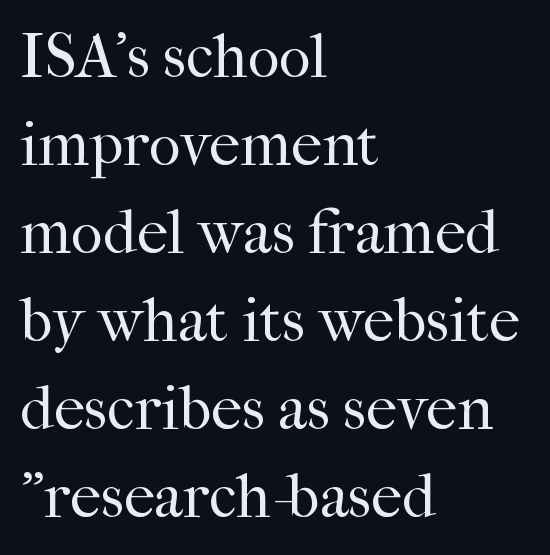
Reading down the column, the eye jumps a familiar distance to each next line. Unlike italic type, these characters show no tilt at all. Look at the bottom of the vertical strokes: they flare into serifs here. Compared with typical body copy, the letter spacing here is the same. This sample has the flowing, uneven cadence of proportional lettering.
